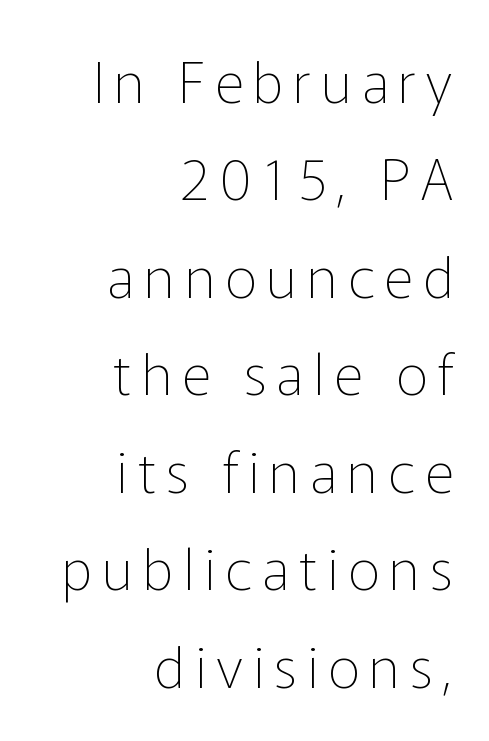
The image shows 57 px thin sans-serif type, upright; set right-aligned, line spacing 1.71x, not underlined; low stroke contrast and a medium x-height.
